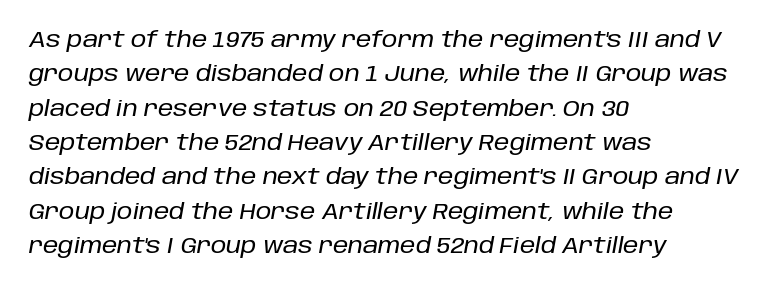
Q: Is the text italic (slanted)? A: Yes, it leans right by about 10 degrees.
Q: Is the text underlined? A: No.
Q: How is the paragraph aligned? A: Left-aligned.
Q: Is the spacing between letters normal or unusually wide? A: Normal.
Q: Is the spacing between lines tight, normal or loose? A: Normal.
